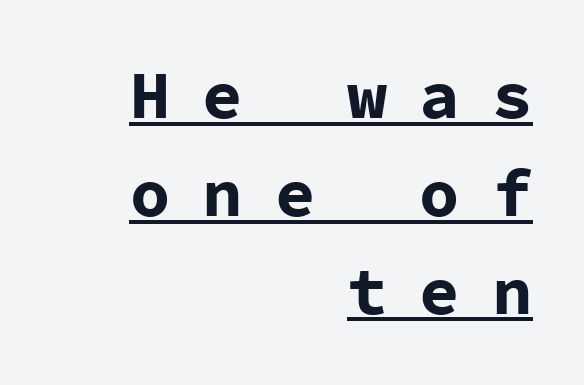
Q: Is the text bold? A: Yes.
Q: Is the text italic (slanted)? A: No, it is upright.
Q: Is the typeface a serif or a sans-serif typeface? A: Sans-serif.
Q: Is the text underlined? A: Yes.
Q: How is the paragraph aligned? A: Right-aligned.
Q: Is the spacing between letters normal or unusually wide? A: Unusually wide.
Q: Is the spacing between lines tight, normal or loose? A: Normal.
Q: Width (condensed, normal, or wide)? A: Normal.
Q: Stroke contrast? A: Low.
Q: x-height? A: Medium.
Q: Monospaced? A: Yes.
